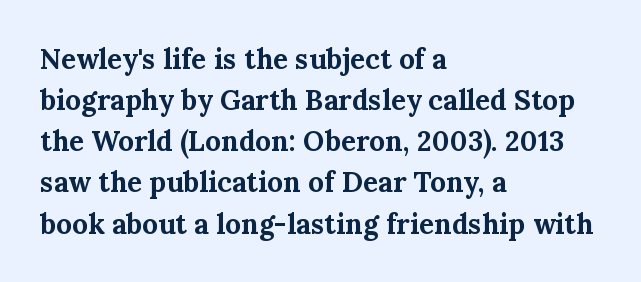
{"serif": "yes", "italic": "no", "bold": "yes", "weight": "bold", "width": "normal", "stroke_contrast": "medium", "x_height": "medium", "monospaced": "no", "underline": "no", "align": "left", "line_spacing": "normal", "line_spacing_ratio": 1.47, "letter_spacing": "normal", "letter_spacing_em": 0.0, "glyph_px": 28}
